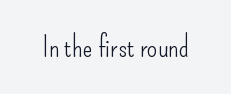
{"serif": "no", "italic": "no", "bold": "no", "weight": "light", "width": "condensed", "stroke_contrast": "low", "x_height": "small", "monospaced": "no", "underline": "no", "letter_spacing": "normal", "letter_spacing_em": 0.0, "glyph_px": 29}
